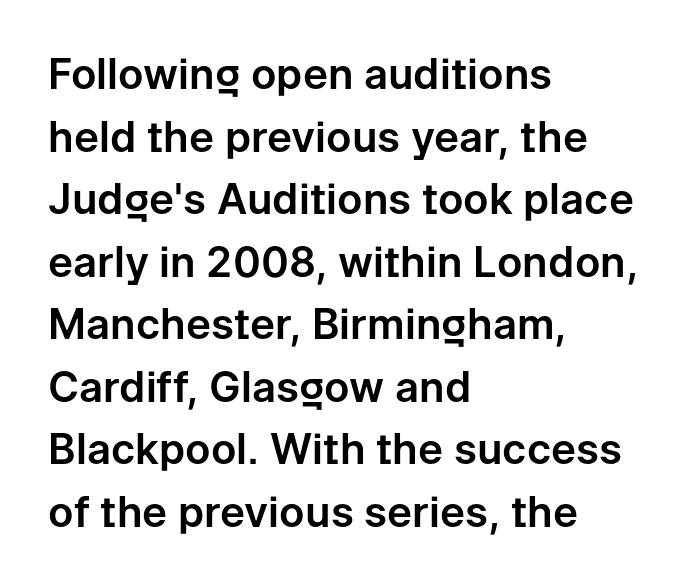
Q: Is the text italic (slanted)? A: No, it is upright.
Q: Is the typeface a serif or a sans-serif typeface? A: Sans-serif.
Q: Is the text underlined? A: No.
Q: How is the paragraph aligned? A: Left-aligned.
Q: Is the spacing between letters normal or unusually wide? A: Normal.
Q: Is the spacing between lines tight, normal or loose? A: Normal.
Q: Width (condensed, normal, or wide)? A: Normal.
Q: Stroke contrast? A: Low.
Q: x-height? A: Medium.
Q: Monospaced? A: No.
